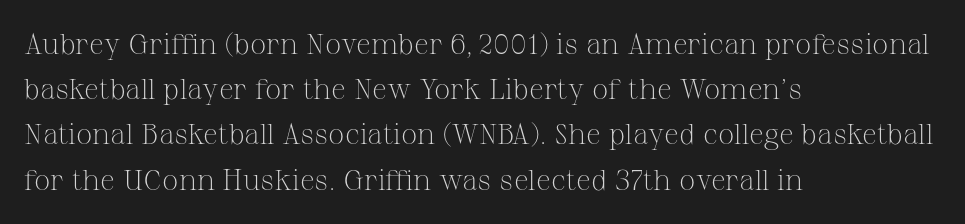
Varying glyph widths throughout — classic text-font behaviour. The type sits square on the baseline with zero lean. Weight: regular or lighter. Bare-footed words on every line. Whoever set this chose a conventional vertical rhythm. A typesetter would label this face a serif.
